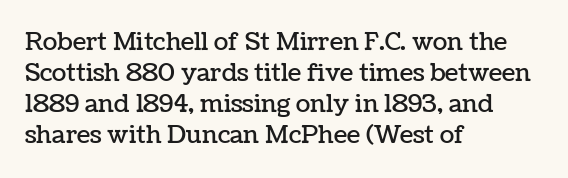
{"italic": "no", "underline": "no", "align": "left", "line_spacing": "normal", "line_spacing_ratio": 1.29, "letter_spacing": "normal", "letter_spacing_em": 0.0, "glyph_px": 24}
